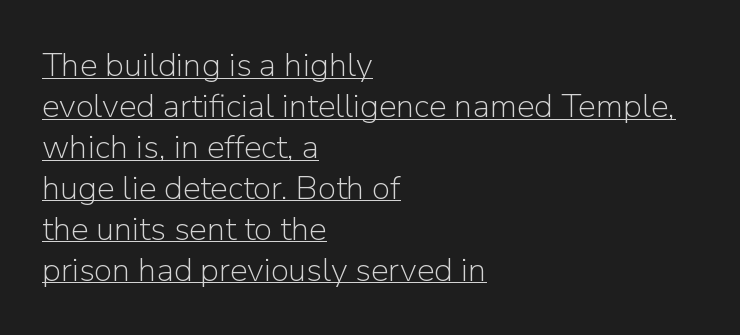
The paragraph has a hard left edge and a soft right edge. This is not heavy type; no bold has been used. You can tell it's not italic because the verticals are truly vertical. Proportional: the letters do not fall into vertical columns. Is the letter spacing exaggerated? No — it looks like the ordinary default.
